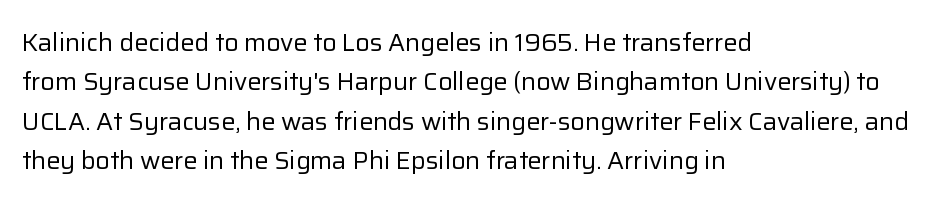
{"italic": "no", "bold": "no", "underline": "no", "align": "left", "line_spacing": "normal", "line_spacing_ratio": 1.58, "letter_spacing": "normal", "letter_spacing_em": 0.0, "glyph_px": 25}
